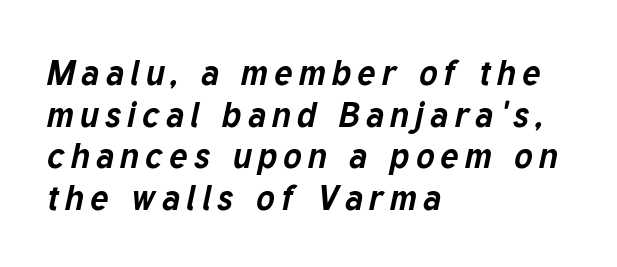
{"italic": "yes", "lean": "right", "slant_degrees": 12, "bold": "yes", "weight": "bold", "width": "normal", "stroke_contrast": "low", "x_height": "medium", "monospaced": "no", "underline": "no", "align": "left", "line_spacing_ratio": 1.19, "glyph_px": 35}
